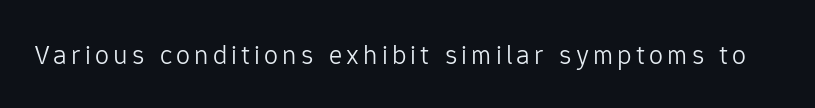
{"serif": "no", "italic": "no", "bold": "no", "weight": "light", "width": "normal", "stroke_contrast": "low", "x_height": "medium", "monospaced": "no", "underline": "no", "glyph_px": 28}
